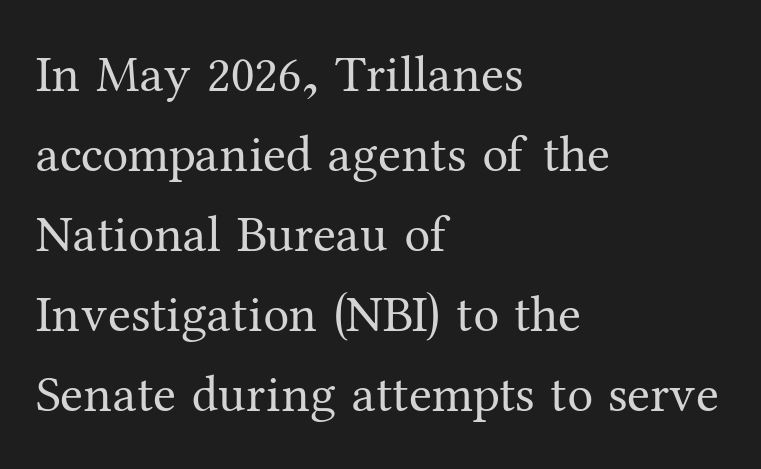
Q: Is the text bold? A: No.
Q: Is the text italic (slanted)? A: No, it is upright.
Q: Is the typeface a serif or a sans-serif typeface? A: Serif.
Q: Is the text underlined? A: No.
Q: How is the paragraph aligned? A: Left-aligned.
Q: Is the spacing between letters normal or unusually wide? A: Normal.
Q: Is the spacing between lines tight, normal or loose? A: Normal.
Q: Width (condensed, normal, or wide)? A: Normal.
Q: Stroke contrast? A: Medium.
Q: x-height? A: Medium.
Q: Monospaced? A: No.
